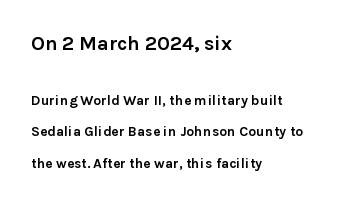
Interline gaps are noticeably wide in this sample. Words appear dense and cohesive because spacing is normal. The space directly below the letters is spotless. Top chunk: large. Bottom chunk: small.
